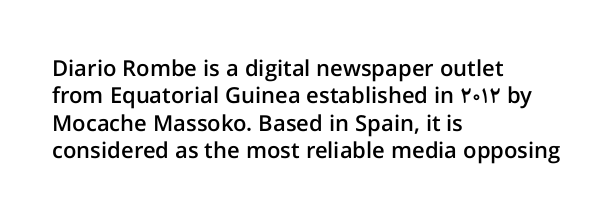
The image shows 22 px text type, upright; set left-aligned, line spacing 1.24x, normal letter spacing, not underlined.
